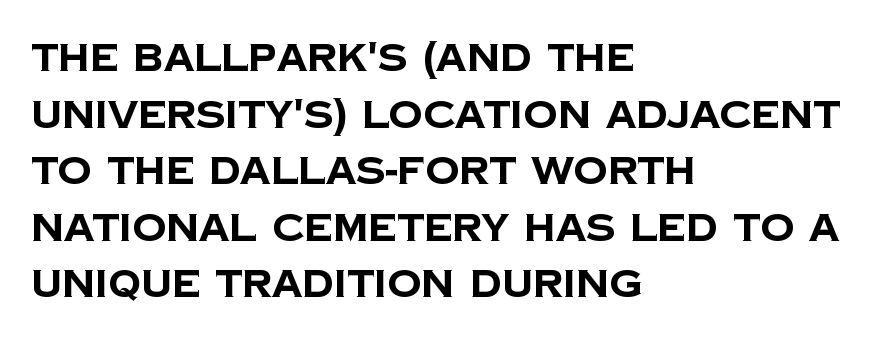
Q: Is the text bold? A: Yes.
Q: Is the typeface a serif or a sans-serif typeface? A: Sans-serif.
Q: Is the text underlined? A: No.
Q: How is the paragraph aligned? A: Left-aligned.
Q: Is the spacing between letters normal or unusually wide? A: Normal.
Q: Is the spacing between lines tight, normal or loose? A: Normal.
Q: Width (condensed, normal, or wide)? A: Normal.
Q: Stroke contrast? A: Low.
Q: x-height? A: Large.
Q: Monospaced? A: No.
